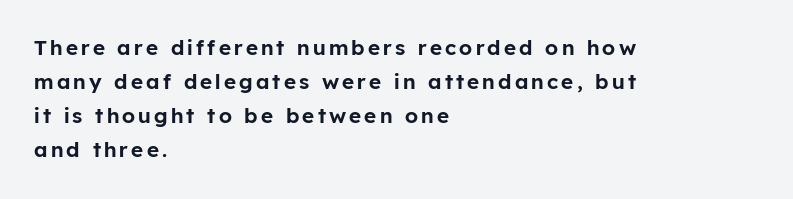
The image shows 21 px text type, upright; set left-aligned, normal line spacing (1.62x), not underlined.
